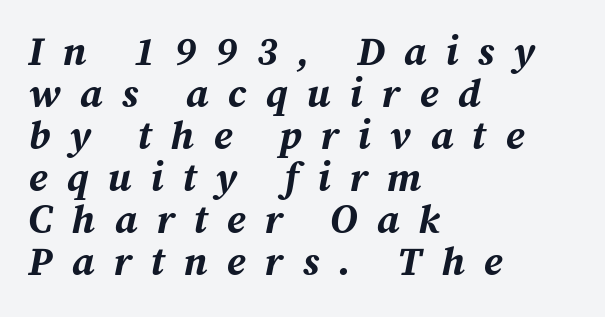
Q: Is the text bold? A: Yes.
Q: Is the text italic (slanted)? A: Yes, it leans right by about 12 degrees.
Q: Is the text underlined? A: No.
Q: How is the paragraph aligned? A: Left-aligned.
Q: Is the spacing between letters normal or unusually wide? A: Unusually wide.
Q: Is the spacing between lines tight, normal or loose? A: Tight.
Q: Width (condensed, normal, or wide)? A: Normal.
Q: Stroke contrast? A: Medium.
Q: x-height? A: Medium.
Q: Monospaced? A: No.
